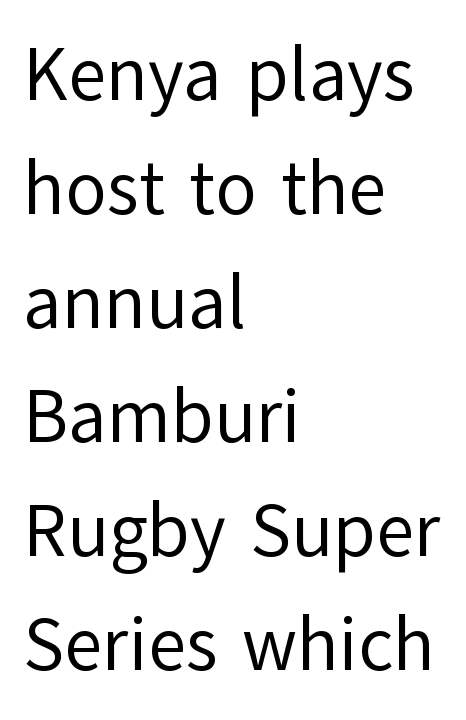
A typesetter would call this proportional, since set widths differ per character. You can tell from the bare stems that sans-serif type was used. Vertical spacing — default. Counters stay open thanks to moderate or lighter strokes.
